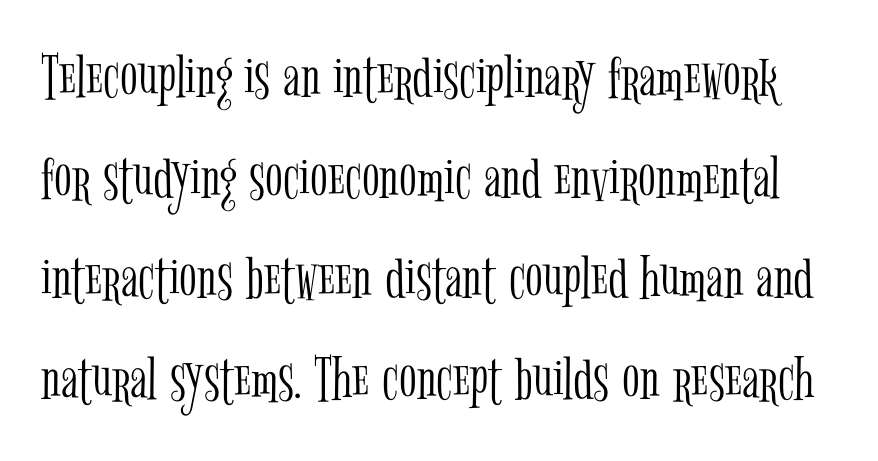
The tracking reads as untouched default to a designer's eye. The characters display serif detailing at their extremities. This sample has the flowing, uneven cadence of proportional lettering. Vertical stems look standard width or narrower in stroke. Regarding leading, the lines here are spaced in the standard way.
